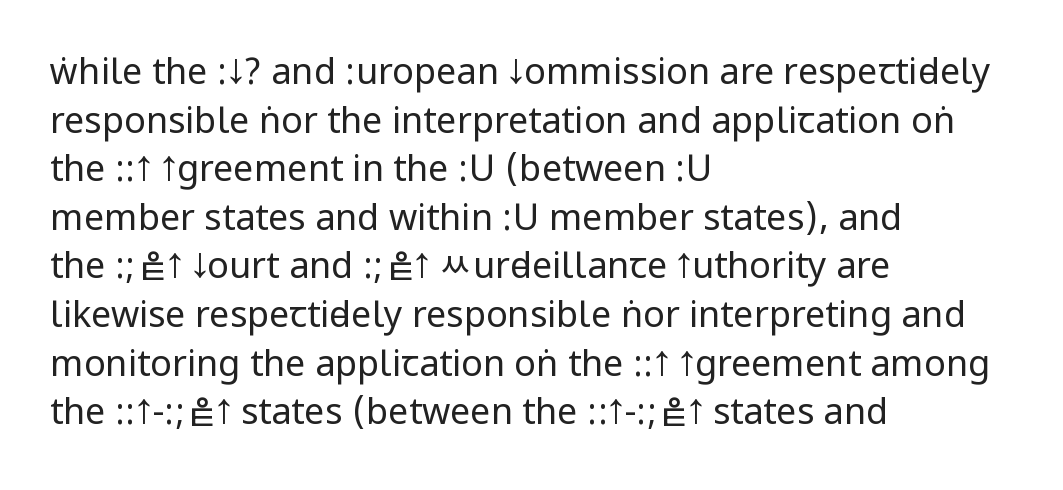
Q: Is the text bold? A: No.
Q: Is the text italic (slanted)? A: No, it is upright.
Q: Is the typeface a serif or a sans-serif typeface? A: Sans-serif.
Q: Is the text underlined? A: No.
Q: How is the paragraph aligned? A: Left-aligned.
Q: Is the spacing between letters normal or unusually wide? A: Normal.
Q: Is the spacing between lines tight, normal or loose? A: Normal.
Q: Width (condensed, normal, or wide)? A: Condensed.
Q: Stroke contrast? A: Low.
